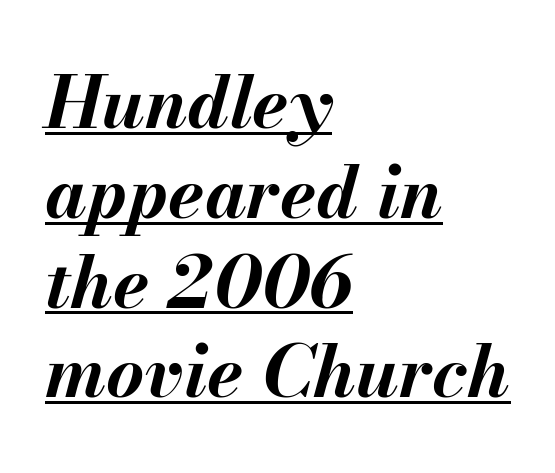
Compared with undecorated copy, this sample adds a rule below the words. Is this a fixed-width face? No — the glyphs have proportional, varying widths. The ragged edge is on the right, which tells us the setting is flush left. Plenty of ink on the page — the face is bold. Is the letter spacing exaggerated? No — it looks like the ordinary default.
